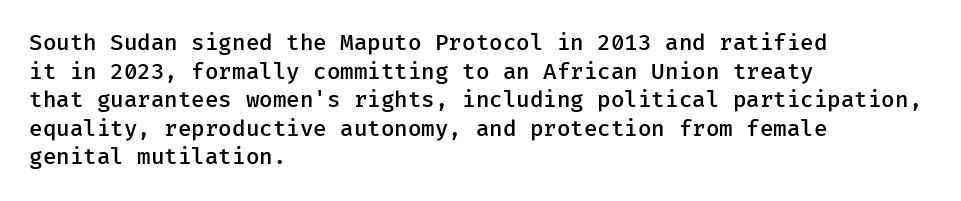
The image shows 22 px text type, upright; set left-aligned, normal line spacing (1.3x), normal letter spacing, not underlined.
